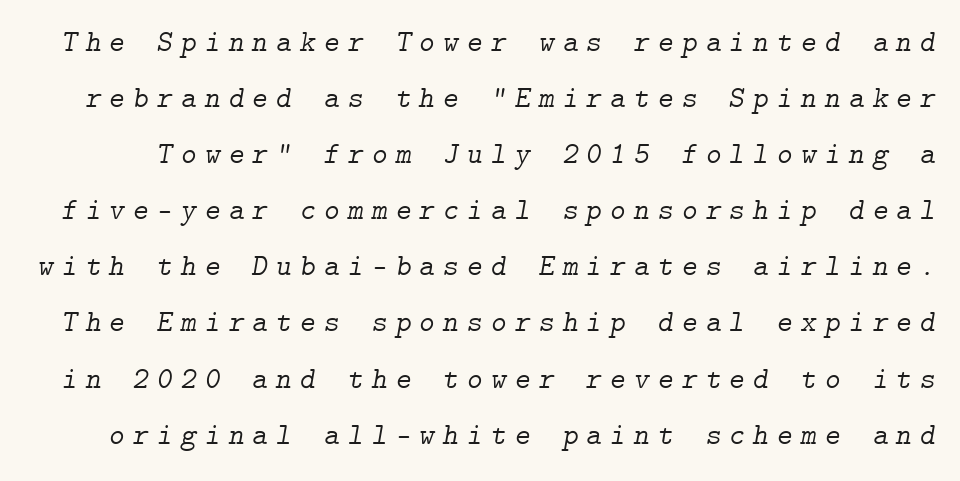
Note: serifs present on the glyphs. Decoration check: the copy has no underline. Someone cranked the tracking dial way up on this one. Compared with a typical body face, this is equally light or lighter still.
